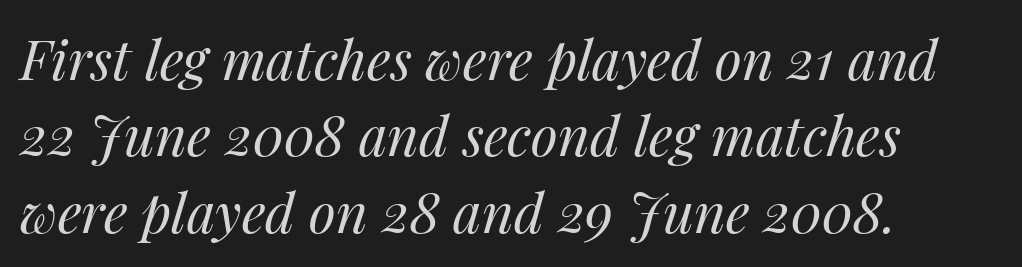
{"italic": "yes", "lean": "right", "slant_degrees": 14, "bold": "no", "weight": "regular", "width": "normal", "stroke_contrast": "medium", "x_height": "medium", "monospaced": "no", "underline": "no", "align": "left", "line_spacing": "normal", "line_spacing_ratio": 1.39, "letter_spacing": "normal", "letter_spacing_em": 0.0, "glyph_px": 55}
